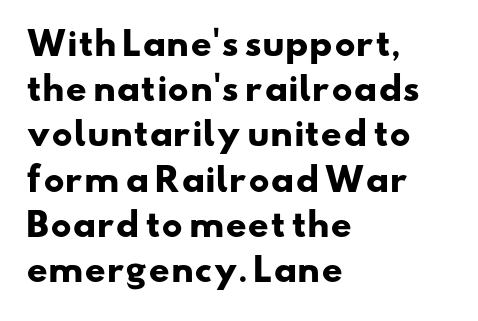
The image shows 33 px heavy, wide sans-serif type; set left-aligned, normal line spacing (1.37x), normal letter spacing, not underlined; low stroke contrast and a small x-height.
